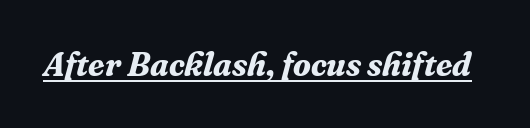
The image shows 33 px bold serif type, italic (leaning right); set normal letter spacing, underlined; medium stroke contrast and a medium x-height.
